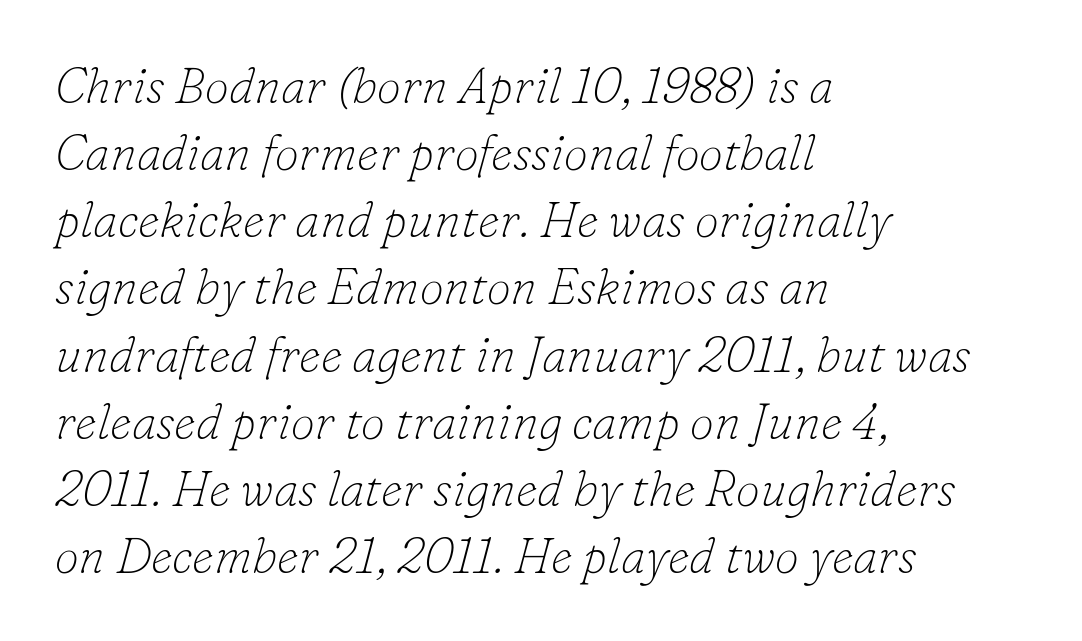
Caption: standard tracking, unaltered. A classic flush-left, rag-right setting is used for this passage. Interline gaps are of average width in this sample. The weight tops out at a normal text grade. Are there feet on the stems? There are — it's a serif.
